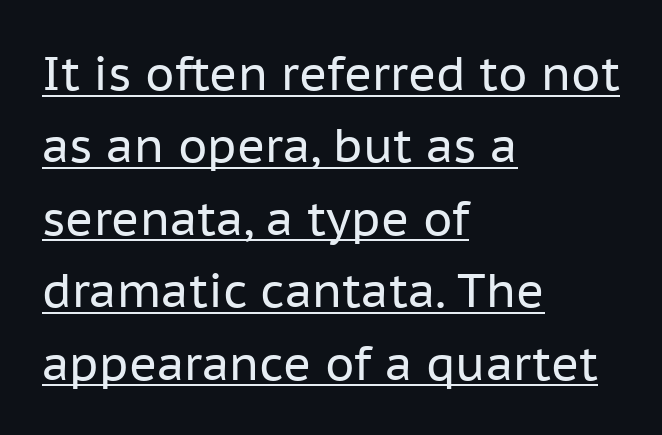
The image shows 47 px regular-weight sans-serif type, upright; set left-aligned, normal line spacing (1.54x), normal letter spacing, underlined; low stroke contrast and a medium x-height.
